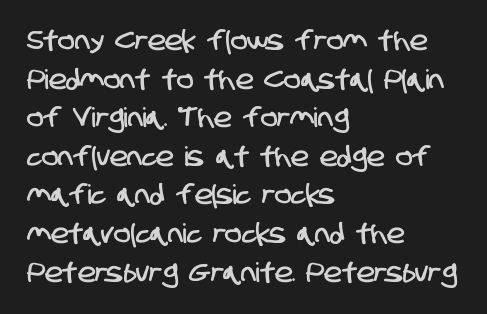
The image shows 27 px text type; set left-aligned, normal line spacing (1.43x), normal letter spacing, not underlined.
